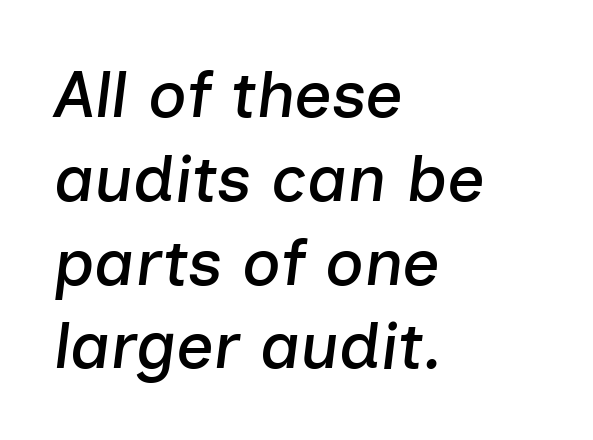
The vertical gap from one line to the next is medium. Does the copy run flush right? No — it runs flush left. The glyphs look as if they've been sheared to an angle. Note the varied advance widths — an 'i' is clearly narrower than an 'm'. Has an underline been added? It has not.
